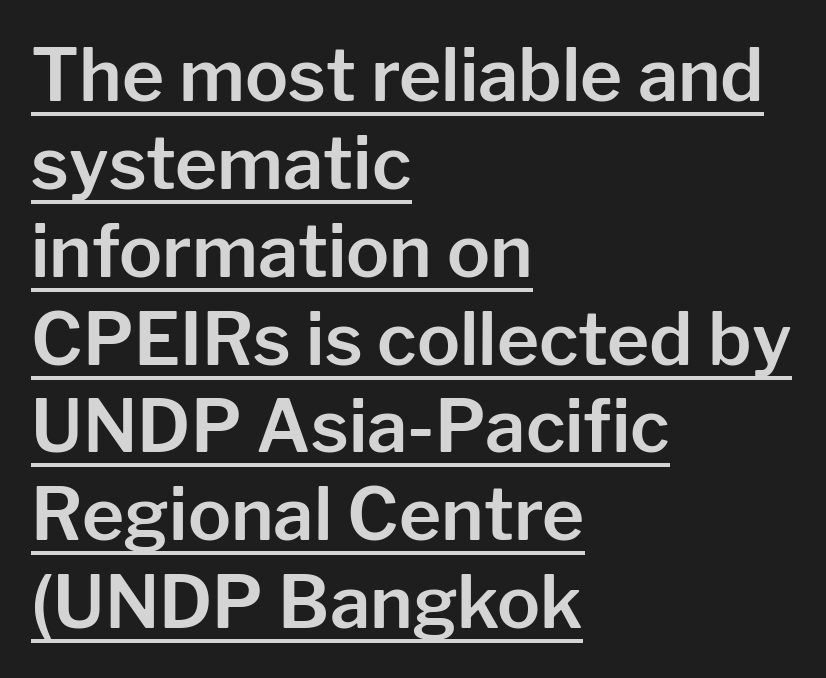
Q: Is the text italic (slanted)? A: No, it is upright.
Q: Is the typeface a serif or a sans-serif typeface? A: Sans-serif.
Q: Is the text underlined? A: Yes.
Q: How is the paragraph aligned? A: Left-aligned.
Q: Is the spacing between letters normal or unusually wide? A: Normal.
Q: Width (condensed, normal, or wide)? A: Normal.
Q: Stroke contrast? A: Low.
Q: x-height? A: Medium.
Q: Monospaced? A: No.
